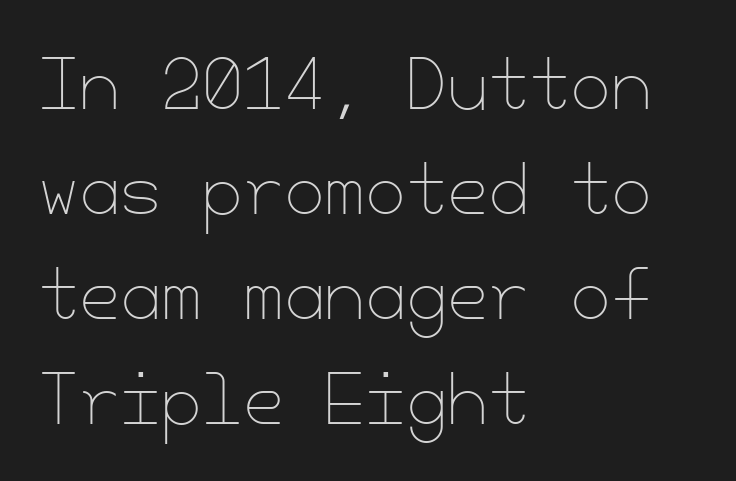
Q: Is the text bold? A: No.
Q: Is the text italic (slanted)? A: No, it is upright.
Q: Is the text underlined? A: No.
Q: How is the paragraph aligned? A: Left-aligned.
Q: Is the spacing between letters normal or unusually wide? A: Normal.
Q: Is the spacing between lines tight, normal or loose? A: Normal.
Q: Width (condensed, normal, or wide)? A: Normal.
Q: Stroke contrast? A: Low.
Q: x-height? A: Small.
